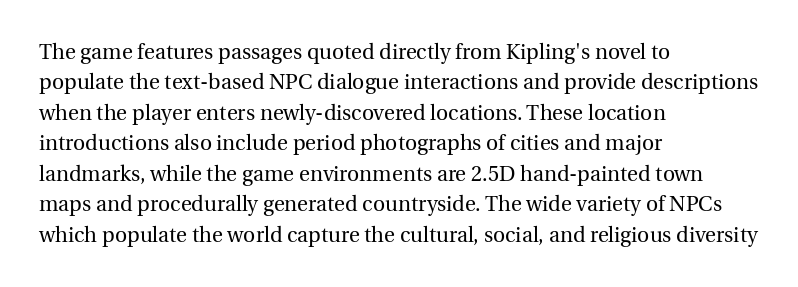
The image shows 21 px text type, upright; set left-aligned, normal line spacing (1.45x), normal letter spacing, not underlined.
